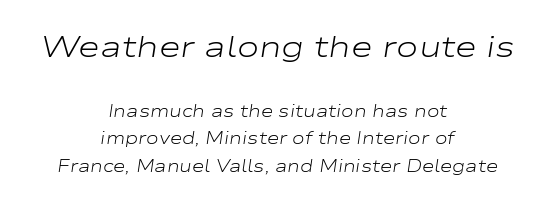
Q: Is the text bold? A: No.
Q: Is the text italic (slanted)? A: Yes, it leans right by about 9 degrees.
Q: Is the text underlined? A: No.
Q: How is the paragraph aligned? A: Centered.
Q: Is the spacing between letters normal or unusually wide? A: Normal.
Q: Is the spacing between lines tight, normal or loose? A: Normal.
Q: Which block of text is set in a larger size, the first (top) or the second (bottom)? A: The first (top) one.
Q: Width (condensed, normal, or wide)? A: Wide.
Q: Stroke contrast? A: Low.
Q: x-height? A: Medium.
Q: Monospaced? A: No.
